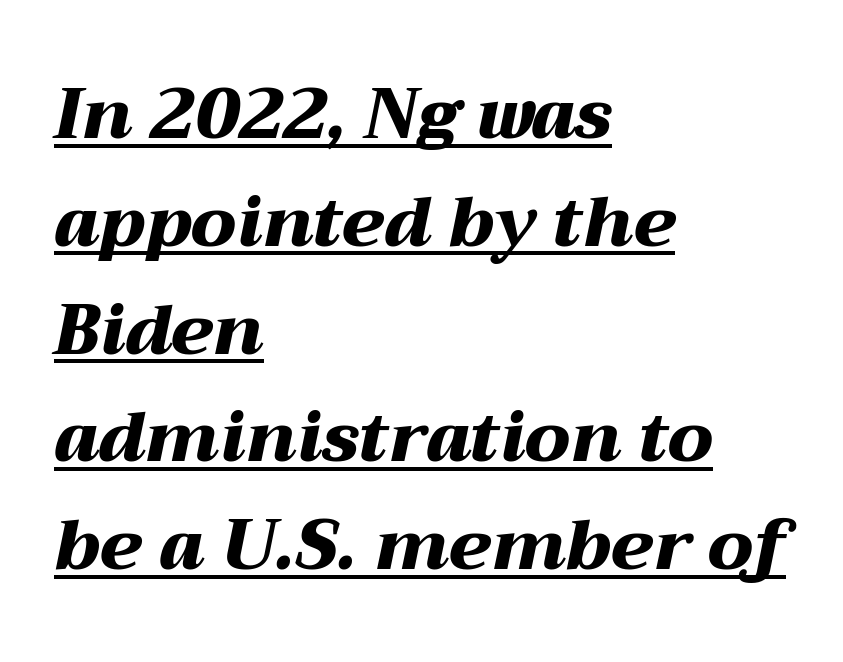
The lines sit at an ordinary, default distance from one another. Style check: oblique. Horizontally, the lines are justified to the leading edge only. You could not count columns in this text — the font is proportionally spaced.
